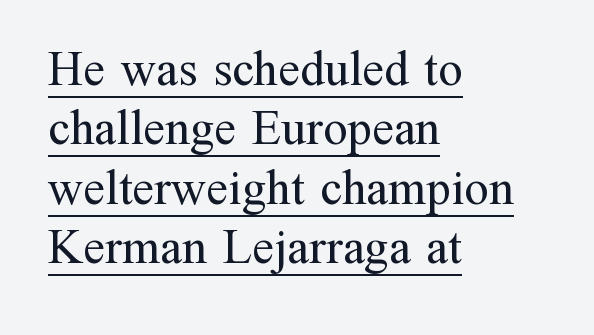
{"serif": "yes", "italic": "no", "bold": "no", "weight": "regular", "width": "normal", "stroke_contrast": "medium", "x_height": "medium", "monospaced": "no", "underline": "yes", "align": "left", "line_spacing_ratio": 1.21, "letter_spacing": "normal", "letter_spacing_em": 0.0, "glyph_px": 49}
